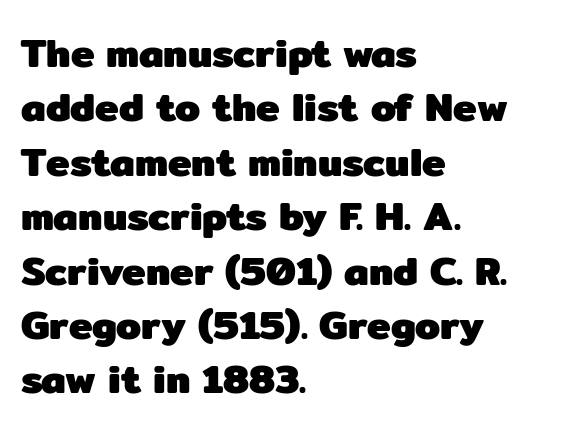
Q: Is the text bold? A: Yes.
Q: Is the text italic (slanted)? A: No, it is upright.
Q: Is the typeface a serif or a sans-serif typeface? A: Sans-serif.
Q: Is the text underlined? A: No.
Q: How is the paragraph aligned? A: Left-aligned.
Q: Is the spacing between letters normal or unusually wide? A: Normal.
Q: Is the spacing between lines tight, normal or loose? A: Normal.
Q: Width (condensed, normal, or wide)? A: Normal.
Q: Stroke contrast? A: Low.
Q: x-height? A: Medium.
Q: Monospaced? A: No.
